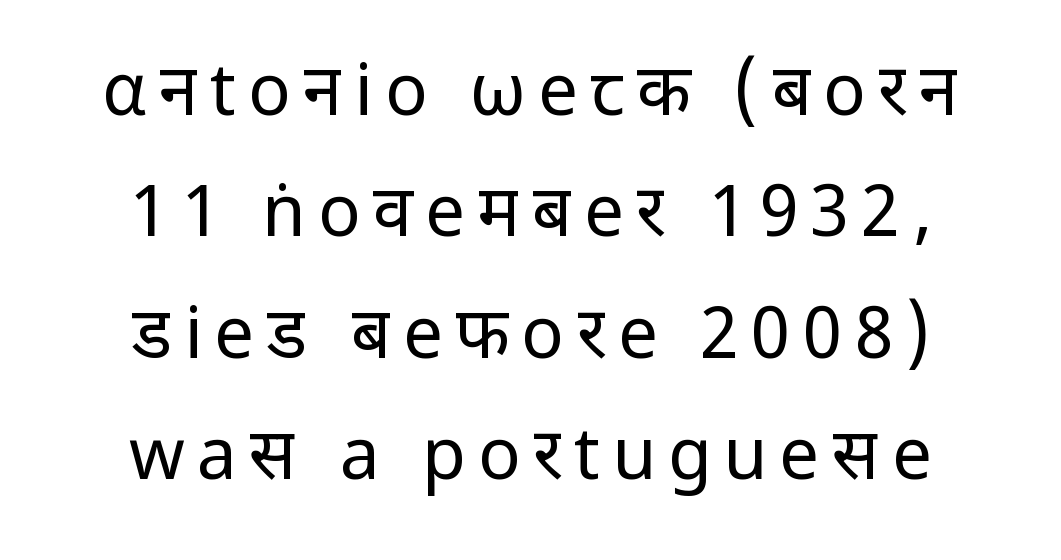
Q: Is the text bold? A: No.
Q: Is the text italic (slanted)? A: No, it is upright.
Q: Is the typeface a serif or a sans-serif typeface? A: Sans-serif.
Q: Is the text underlined? A: No.
Q: How is the paragraph aligned? A: Centered.
Q: Width (condensed, normal, or wide)? A: Normal.
Q: Stroke contrast? A: Low.
Q: x-height? A: Medium.
Q: Monospaced? A: No.
